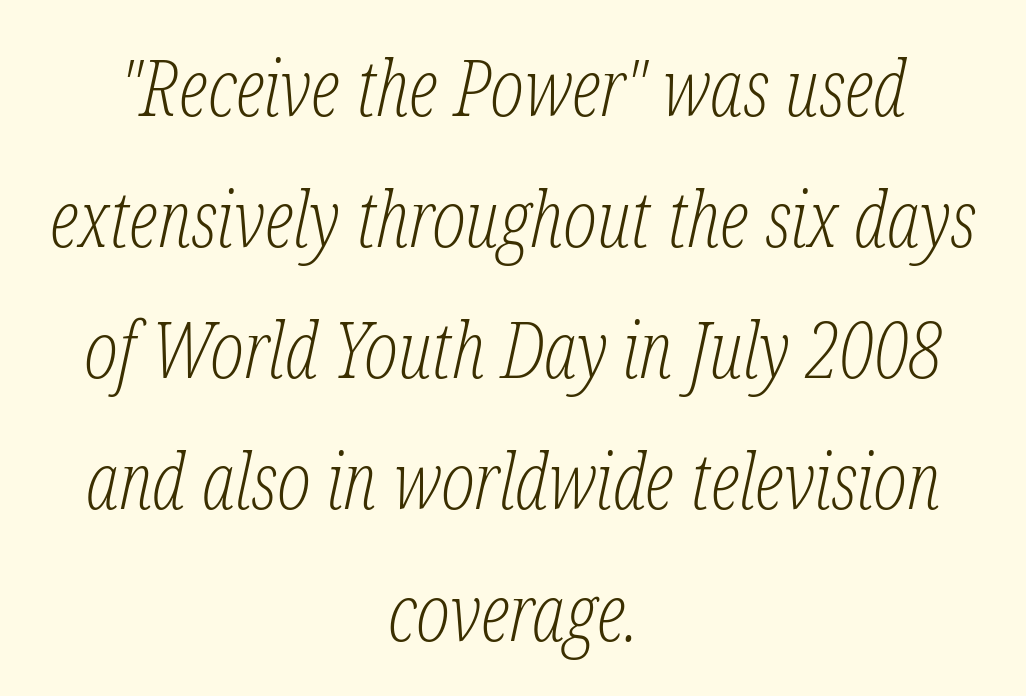
Leading matches the norm, producing a regular column. Descender tails drop into unmarked territory. Tall strokes in this sample are angled rather than plumb. The paragraph has two soft edges and a firm central axis. A typesetter would call this proportional, since set widths differ per character.
